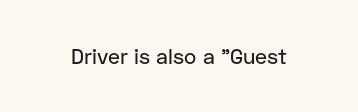
Every character sits straight up, as roman type does. The string is rendered with underlining switched off. Students, note that the glyphs here touch the page at normal intervals.
